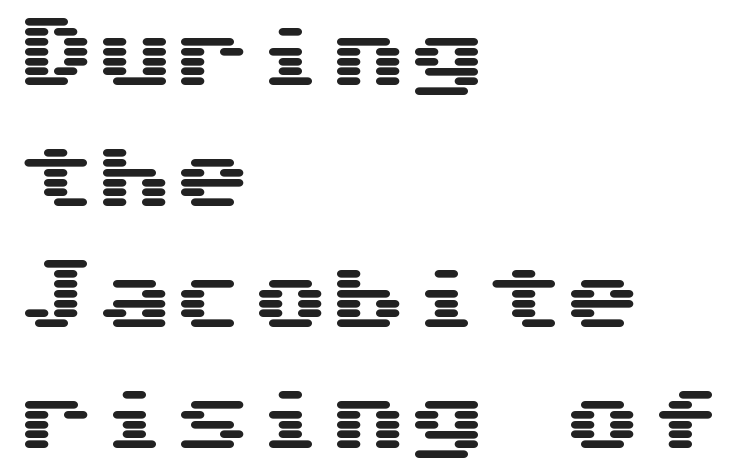
{"serif": "no", "italic": "no", "width": "wide", "stroke_contrast": "medium", "x_height": "medium", "underline": "no", "align": "left", "line_spacing": "normal", "line_spacing_ratio": 1.55, "letter_spacing": "normal", "letter_spacing_em": 0.0, "glyph_px": 78}
